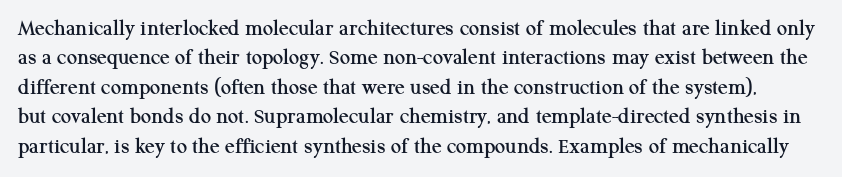
You could call the tracking neutral — neither tight nor loose. The area under the type is left untouched. Every character sits straight up, as roman type does. Leading: standard.
